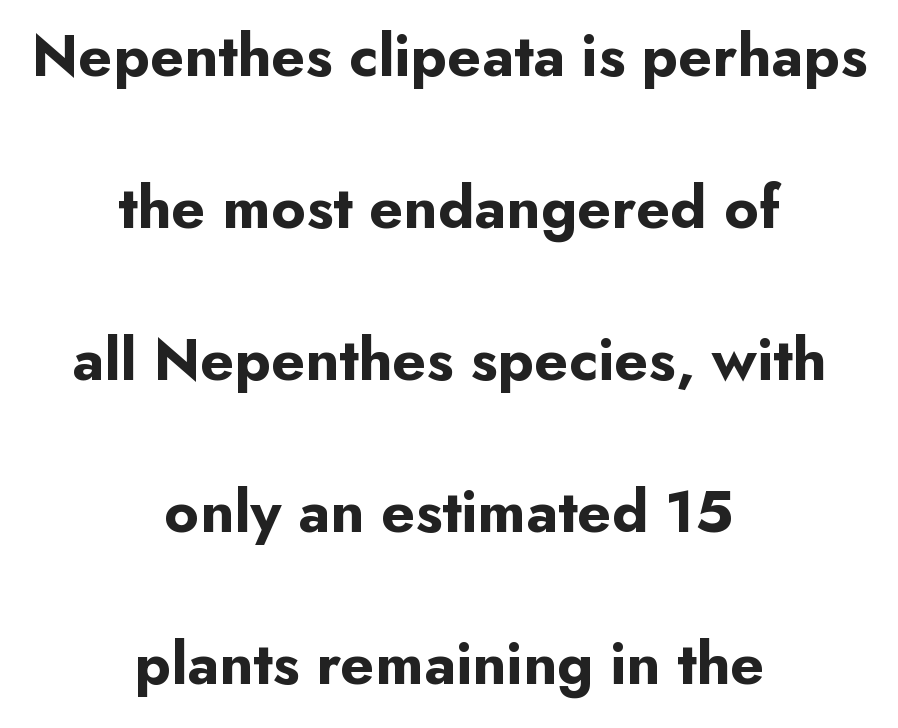
Q: Is the text bold? A: Yes.
Q: Is the text italic (slanted)? A: No, it is upright.
Q: Is the typeface a serif or a sans-serif typeface? A: Sans-serif.
Q: Is the text underlined? A: No.
Q: How is the paragraph aligned? A: Centered.
Q: Is the spacing between letters normal or unusually wide? A: Normal.
Q: Is the spacing between lines tight, normal or loose? A: Loose.
Q: Width (condensed, normal, or wide)? A: Normal.
Q: Stroke contrast? A: Low.
Q: x-height? A: Small.
Q: Monospaced? A: No.
